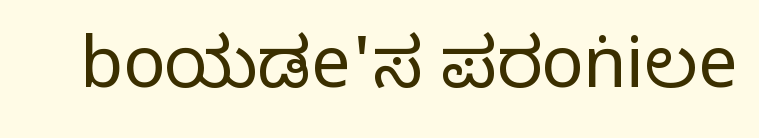
Q: Is the text italic (slanted)? A: No, it is upright.
Q: Is the typeface a serif or a sans-serif typeface? A: Sans-serif.
Q: Is the text underlined? A: No.
Q: Is the spacing between letters normal or unusually wide? A: Normal.
Q: Width (condensed, normal, or wide)? A: Condensed.
Q: Stroke contrast? A: Medium.
Q: Monospaced? A: No.
